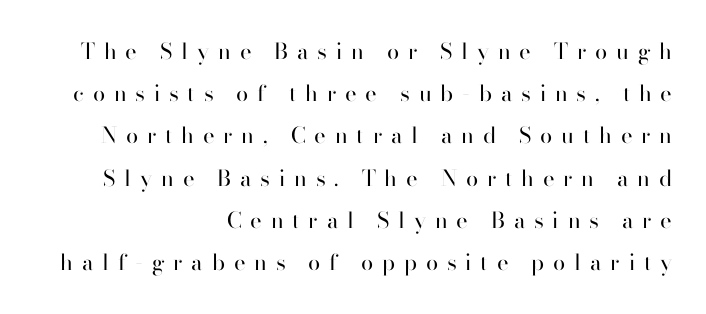
Q: Is the text bold? A: No.
Q: Is the text italic (slanted)? A: No, it is upright.
Q: Is the text underlined? A: No.
Q: How is the paragraph aligned? A: Right-aligned.
Q: Is the spacing between letters normal or unusually wide? A: Unusually wide.
Q: Is the spacing between lines tight, normal or loose? A: Loose.
